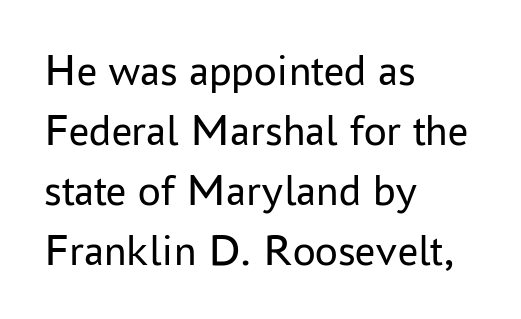
The image shows 45 px regular-weight sans-serif type, upright; set left-aligned, normal line spacing (1.33x), normal letter spacing, not underlined; low stroke contrast and a medium x-height.
